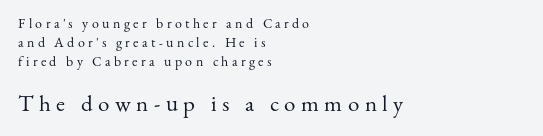
The image shows 23 px text type, upright; set left-aligned, normal line spacing (1.37x), unusually wide letter spacing (+0.24 em), not underlined; the second (bottom) block is 1.64x larger.
